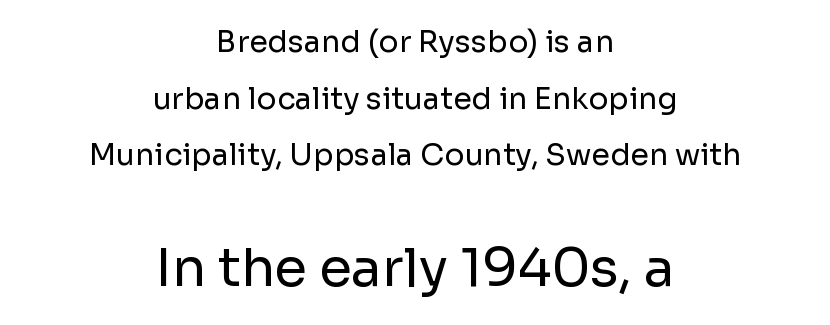
The image shows 53 px regular-weight sans-serif type, upright; set centered, line spacing 1.89x, normal letter spacing, not underlined; the second (bottom) block is 1.77x larger; low stroke contrast and a medium x-height.
